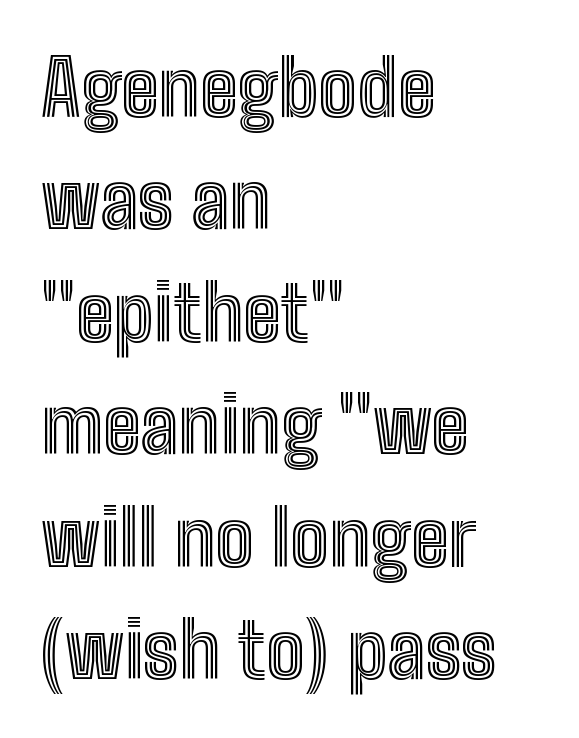
The image shows 77 px condensed type, upright; set left-aligned, normal line spacing (1.46x), normal letter spacing, not underlined; a medium x-height.
